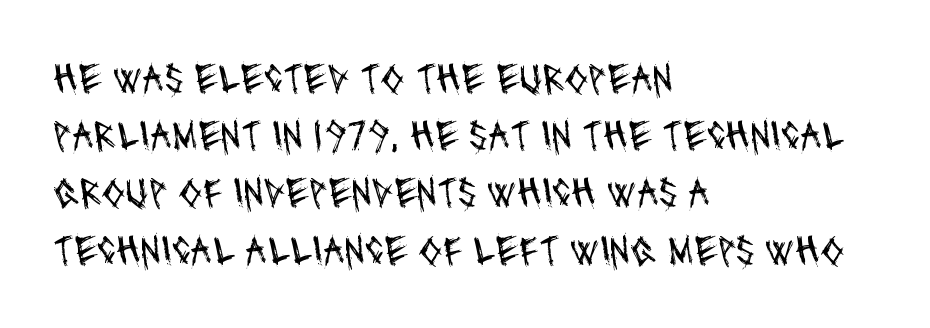
The image shows 43 px regular-weight, condensed sans-serif type; set left-aligned, normal line spacing (1.33x), normal letter spacing, not underlined; medium stroke contrast and a large x-height.
